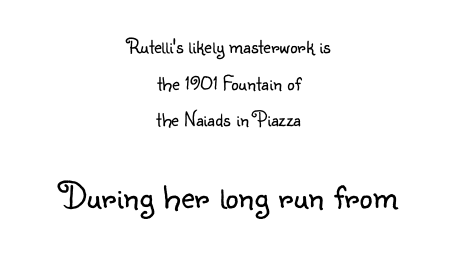
The lines in this sample share a center point and differ in where they start and stop. You could not count columns in this text — the font is proportionally spaced. Quick note: not italic, upright. Is the lower block the larger one? Yes — the lower block carries the bigger type. Words float on clear page, feet unadorned.
